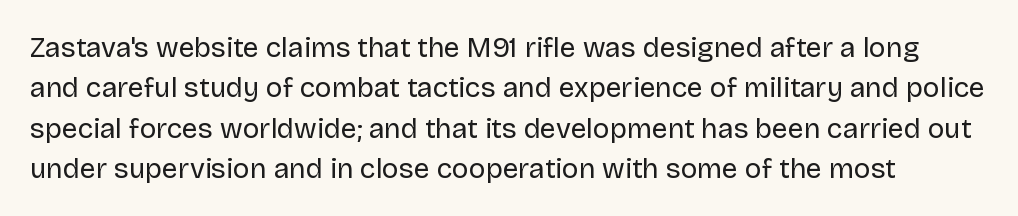
Short note: letters normally spaced. Notice how the stems are strictly vertical — no italics here. Is the stroke heavy? The answer is a plain regular-or-lighter. The glyphs are unaccompanied by any horizontal stroke below them.
